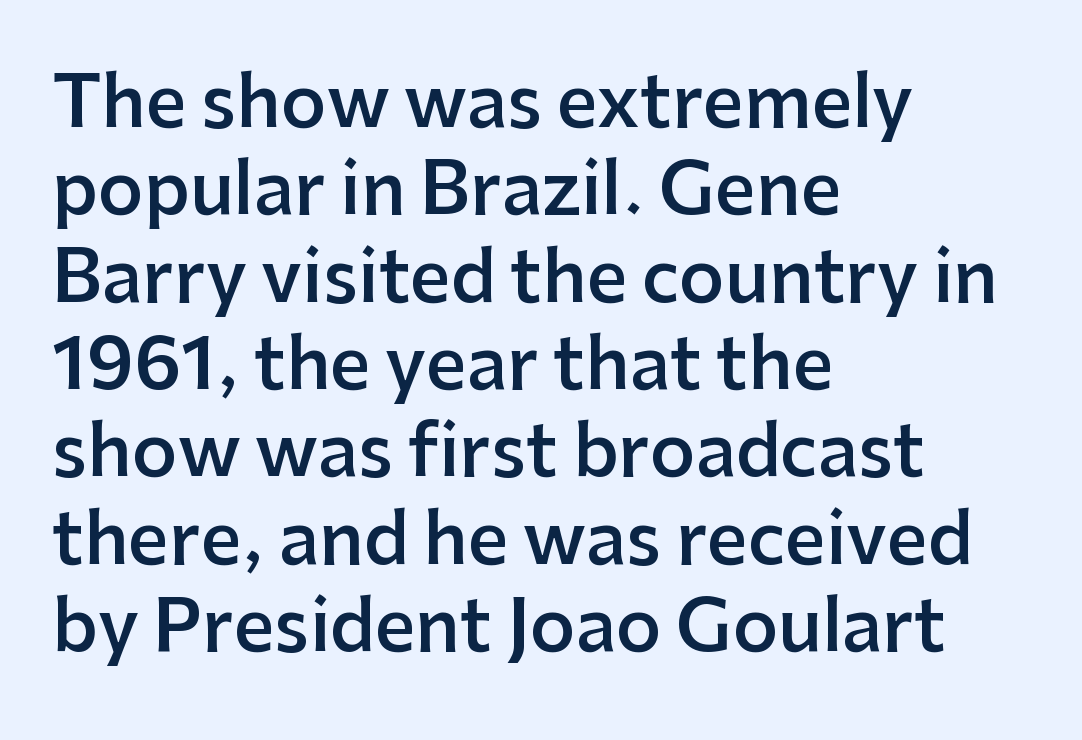
Q: Is the text bold? A: Semi-bold.
Q: Is the text italic (slanted)? A: No, it is upright.
Q: Is the typeface a serif or a sans-serif typeface? A: Sans-serif.
Q: Is the text underlined? A: No.
Q: How is the paragraph aligned? A: Left-aligned.
Q: Is the spacing between letters normal or unusually wide? A: Normal.
Q: Width (condensed, normal, or wide)? A: Normal.
Q: Stroke contrast? A: Low.
Q: x-height? A: Medium.
Q: Monospaced? A: No.
